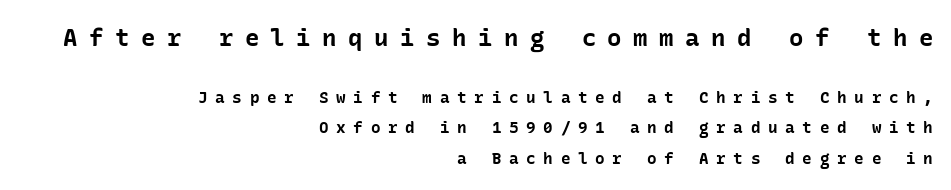
The type sits square on the baseline with zero lean. The baseline area is clear. The lines are spread far apart with generous leading. Whoever set this made the first block the dominant, larger element. Visually the block forms a straight wall on the right and a jagged coastline on the left.
